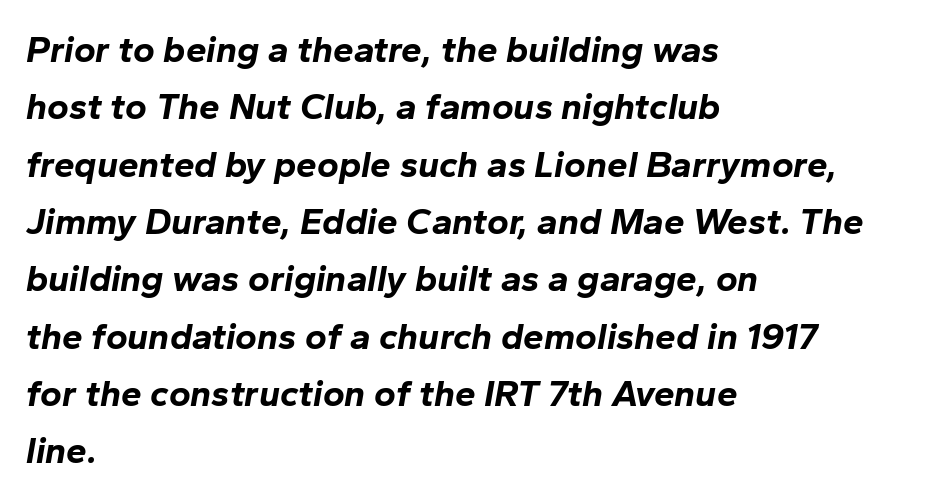
Q: Is the text bold? A: Yes.
Q: Is the text italic (slanted)? A: Yes, it leans right by about 10 degrees.
Q: Is the text underlined? A: No.
Q: How is the paragraph aligned? A: Left-aligned.
Q: Is the spacing between letters normal or unusually wide? A: Normal.
Q: Is the spacing between lines tight, normal or loose? A: Normal.
Q: Width (condensed, normal, or wide)? A: Normal.
Q: Stroke contrast? A: Low.
Q: x-height? A: Medium.
Q: Monospaced? A: No.
